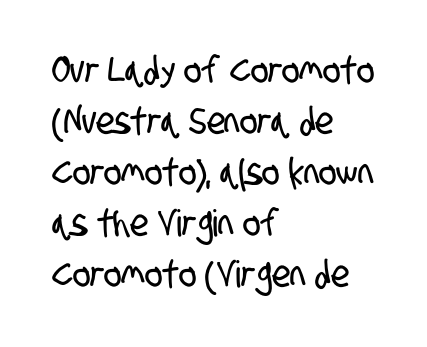
{"serif": "no", "width": "condensed", "stroke_contrast": "low", "x_height": "large", "monospaced": "no", "underline": "no", "align": "left", "line_spacing": "normal", "line_spacing_ratio": 1.38, "letter_spacing": "normal", "letter_spacing_em": 0.0, "glyph_px": 37}
